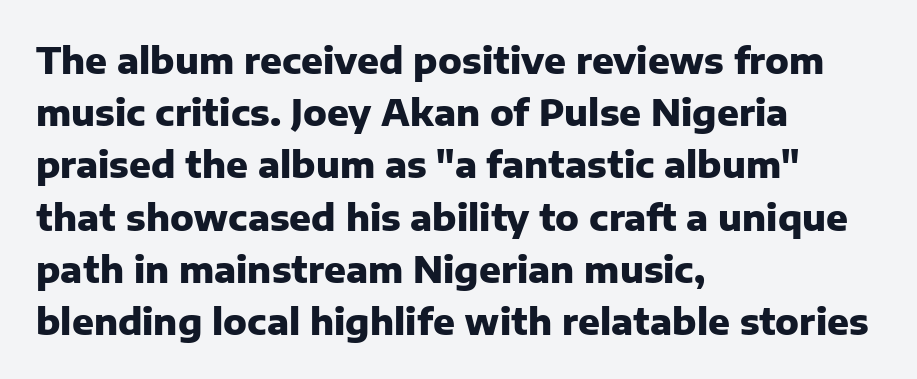
Q: Is the text bold? A: Yes.
Q: Is the text italic (slanted)? A: No, it is upright.
Q: Is the typeface a serif or a sans-serif typeface? A: Sans-serif.
Q: Is the text underlined? A: No.
Q: How is the paragraph aligned? A: Left-aligned.
Q: Is the spacing between letters normal or unusually wide? A: Normal.
Q: Is the spacing between lines tight, normal or loose? A: Normal.
Q: Width (condensed, normal, or wide)? A: Normal.
Q: Stroke contrast? A: Low.
Q: x-height? A: Medium.
Q: Monospaced? A: No.
